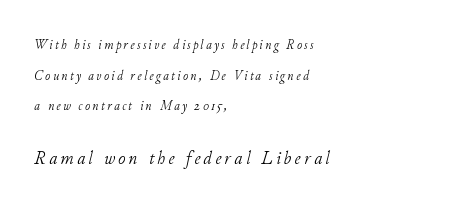
A clean baseline with only descenders dipping below it. Visually the block forms a straight wall on the left and a jagged coastline on the right. On a weight scale, this lands at 450 or below. The line-height multiplier appears high, well above default.
